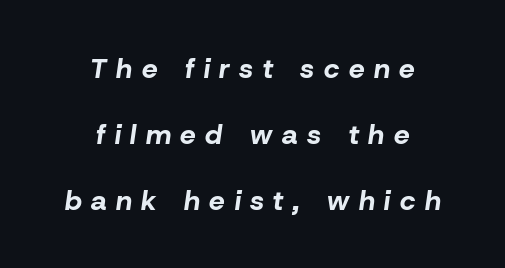
The image shows 28 px bold type, italic (leaning right); set centered, loose line spacing (2.35x), unusually wide letter spacing (+0.34 em), not underlined; low stroke contrast and a medium x-height.
